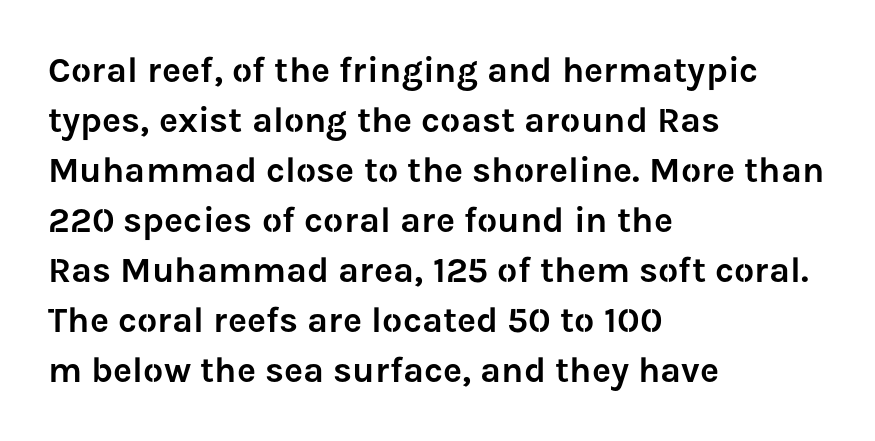
Q: Is the text italic (slanted)? A: No, it is upright.
Q: Is the typeface a serif or a sans-serif typeface? A: Sans-serif.
Q: Is the text underlined? A: No.
Q: How is the paragraph aligned? A: Left-aligned.
Q: Is the spacing between letters normal or unusually wide? A: Normal.
Q: Is the spacing between lines tight, normal or loose? A: Normal.
Q: Width (condensed, normal, or wide)? A: Normal.
Q: Stroke contrast? A: Low.
Q: x-height? A: Medium.
Q: Monospaced? A: No.
